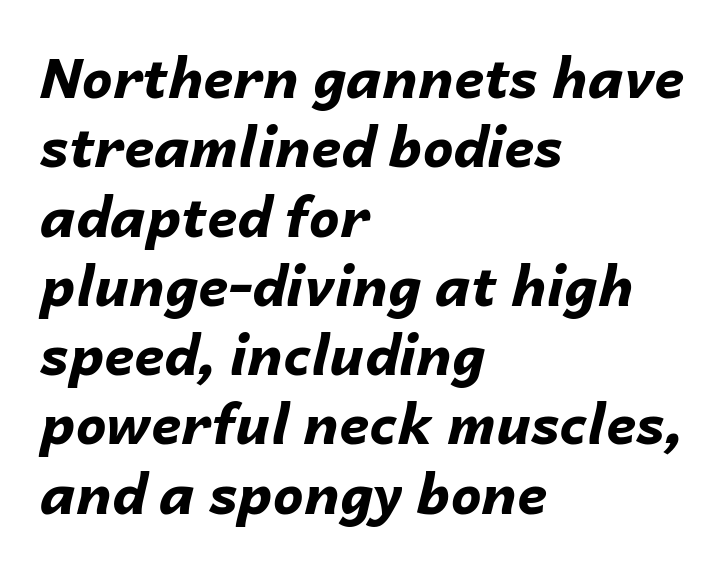
Notice how the passage keeps a crisp vertical edge on the left only. Observe the ordinary spacing: letters are neighbours, not strangers. Compared with typical paragraphs, the rows here are spaced about the same. Designer's note — italics engaged. Descenders are the only things crossing below the line.
